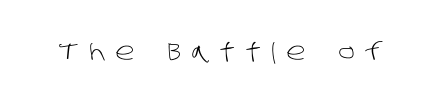
The image shows 24 px text type; set unusually wide letter spacing (+0.42 em), not underlined.
